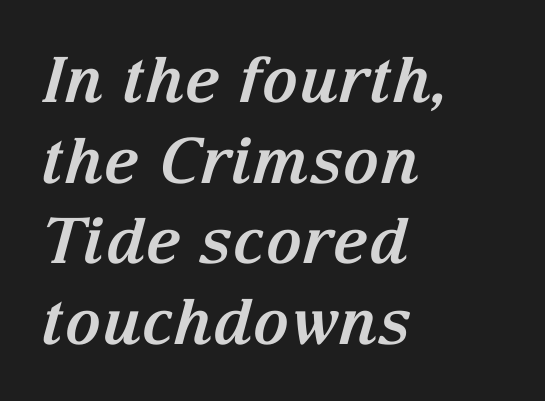
Q: Is the text bold? A: Yes.
Q: Is the text italic (slanted)? A: Yes, it leans right by about 15 degrees.
Q: Is the typeface a serif or a sans-serif typeface? A: Serif.
Q: Is the text underlined? A: No.
Q: How is the paragraph aligned? A: Left-aligned.
Q: Is the spacing between letters normal or unusually wide? A: Normal.
Q: Is the spacing between lines tight, normal or loose? A: Normal.
Q: Width (condensed, normal, or wide)? A: Normal.
Q: Stroke contrast? A: Medium.
Q: x-height? A: Medium.
Q: Monospaced? A: No.
